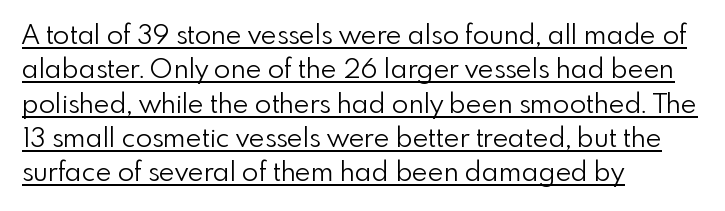
No italicization has been applied; the sample stays upright. This sample is left-justified, so line endings fall wherever the words run out. Whoever set this chose a conventional vertical rhythm. Weight class: somewhere from thin through regular.
